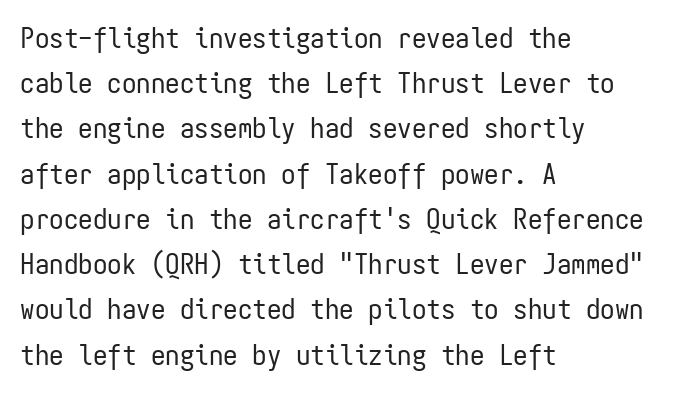
The image shows 29 px regular-weight, condensed sans-serif type, upright, monospaced; set left-aligned, normal line spacing (1.56x), normal letter spacing, not underlined; low stroke contrast and a medium x-height.
